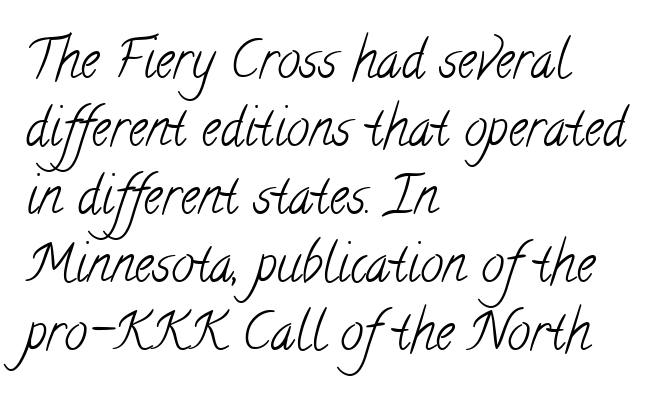
Q: Is the text bold? A: No.
Q: Is the text underlined? A: No.
Q: How is the paragraph aligned? A: Left-aligned.
Q: Is the spacing between letters normal or unusually wide? A: Normal.
Q: Is the spacing between lines tight, normal or loose? A: Normal.
Q: Width (condensed, normal, or wide)? A: Condensed.
Q: Stroke contrast? A: Low.
Q: x-height? A: Small.
Q: Monospaced? A: No.
